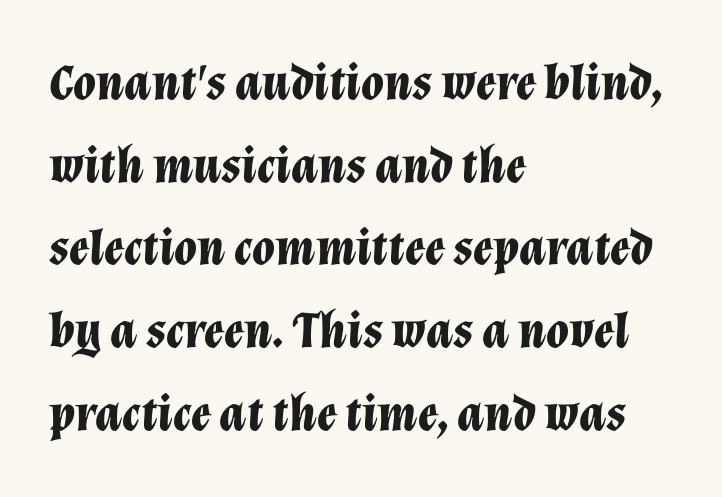
The image shows 52 px bold type, italic (leaning right); set left-aligned, normal line spacing (1.59x), normal letter spacing, not underlined; low stroke contrast and a medium x-height.
